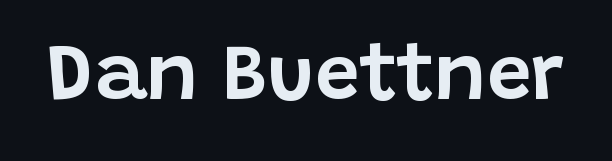
Q: Is the text italic (slanted)? A: No, it is upright.
Q: Is the typeface a serif or a sans-serif typeface? A: Sans-serif.
Q: Is the text underlined? A: No.
Q: Is the spacing between letters normal or unusually wide? A: Normal.
Q: Width (condensed, normal, or wide)? A: Normal.
Q: Stroke contrast? A: Low.
Q: x-height? A: Large.
Q: Monospaced? A: No.
